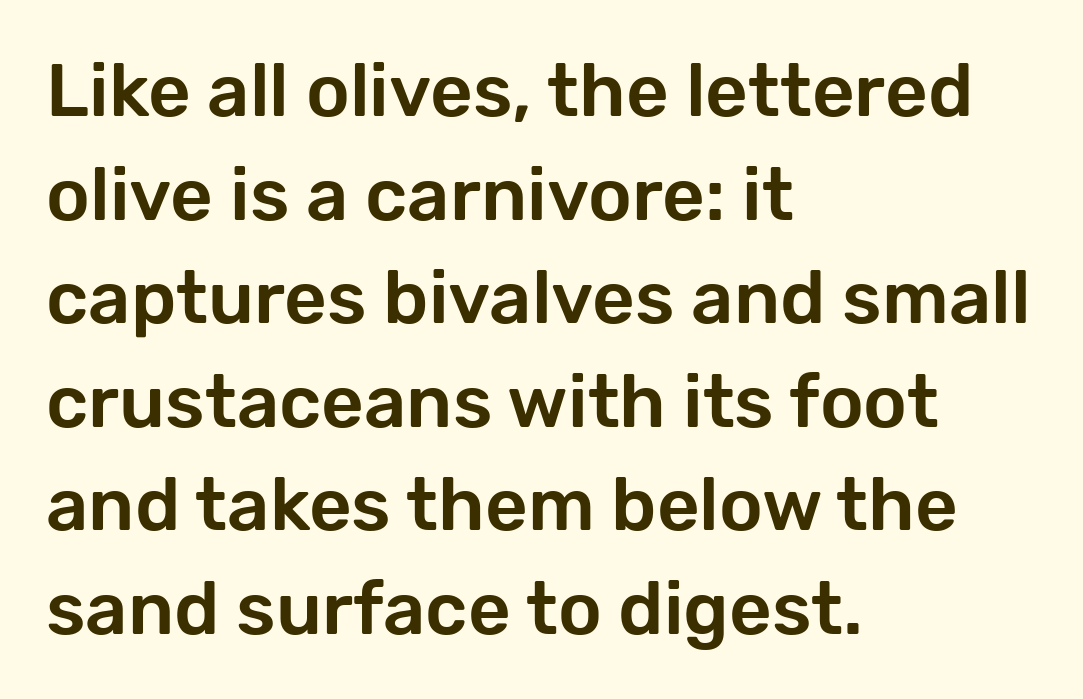
Q: Is the text italic (slanted)? A: No, it is upright.
Q: Is the typeface a serif or a sans-serif typeface? A: Sans-serif.
Q: Is the text underlined? A: No.
Q: How is the paragraph aligned? A: Left-aligned.
Q: Is the spacing between letters normal or unusually wide? A: Normal.
Q: Is the spacing between lines tight, normal or loose? A: Normal.
Q: Width (condensed, normal, or wide)? A: Normal.
Q: Stroke contrast? A: Low.
Q: x-height? A: Medium.
Q: Monospaced? A: No.
